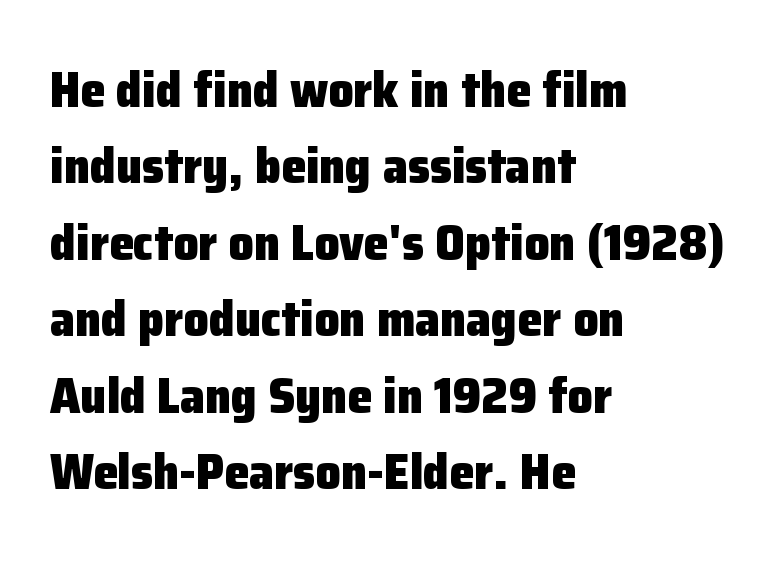
Q: Is the text bold? A: Yes.
Q: Is the text italic (slanted)? A: No, it is upright.
Q: Is the typeface a serif or a sans-serif typeface? A: Sans-serif.
Q: Is the text underlined? A: No.
Q: How is the paragraph aligned? A: Left-aligned.
Q: Is the spacing between letters normal or unusually wide? A: Normal.
Q: Is the spacing between lines tight, normal or loose? A: Normal.
Q: Width (condensed, normal, or wide)? A: Normal.
Q: Stroke contrast? A: Low.
Q: x-height? A: Medium.
Q: Monospaced? A: No.
